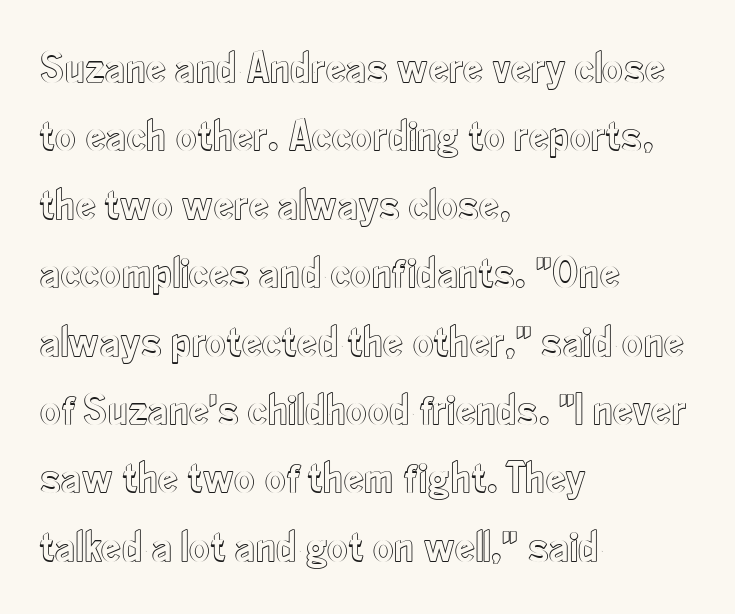
Q: Is the text italic (slanted)? A: No, it is upright.
Q: Is the text underlined? A: No.
Q: How is the paragraph aligned? A: Left-aligned.
Q: Is the spacing between letters normal or unusually wide? A: Normal.
Q: Is the spacing between lines tight, normal or loose? A: Normal.
Q: Width (condensed, normal, or wide)? A: Condensed.
Q: x-height? A: Small.
Q: Monospaced? A: No.
